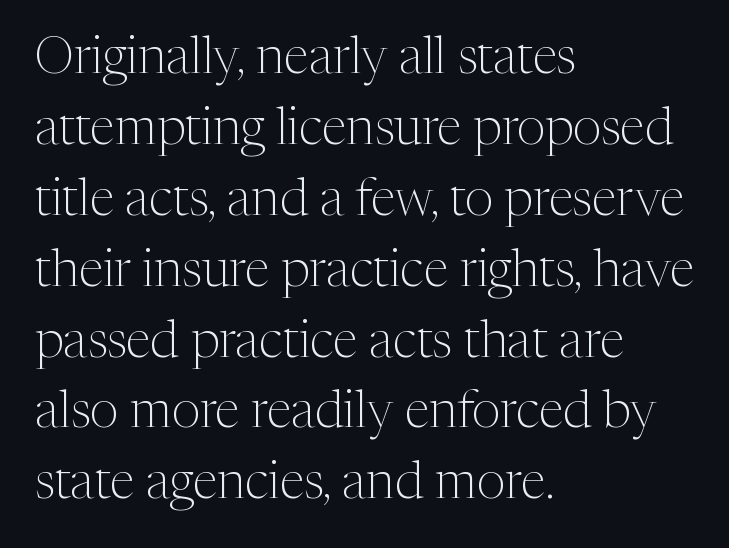
{"serif": "yes", "italic": "no", "bold": "no", "weight": "light", "width": "normal", "stroke_contrast": "medium", "x_height": "medium", "monospaced": "no", "underline": "no", "align": "left", "line_spacing": "normal", "line_spacing_ratio": 1.39, "letter_spacing": "normal", "letter_spacing_em": 0.0, "glyph_px": 51}
